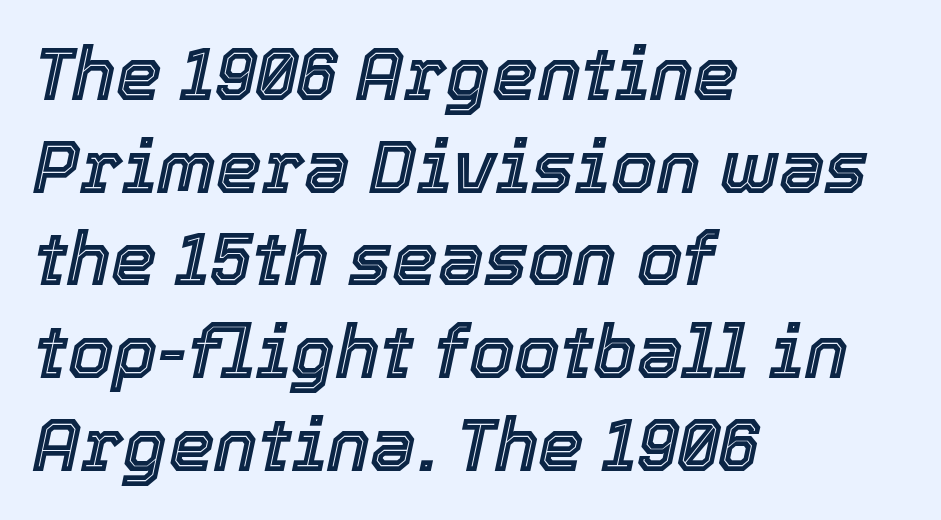
{"italic": "yes", "lean": "right", "slant_degrees": 12, "width": "normal", "x_height": "medium", "monospaced": "no", "underline": "no", "align": "left", "line_spacing": "normal", "line_spacing_ratio": 1.27, "letter_spacing": "normal", "letter_spacing_em": 0.0, "glyph_px": 73}
